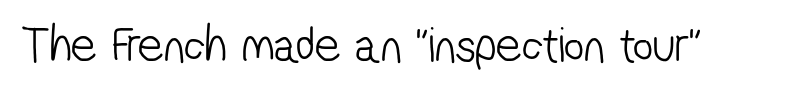
Do the characters align in a grid? No, the font is proportional. Descenders hang freely into open space. Nothing unusual about the tracking: characters are spaced as the font intends. These glyphs show unthickened strokes, regular width or finer.
